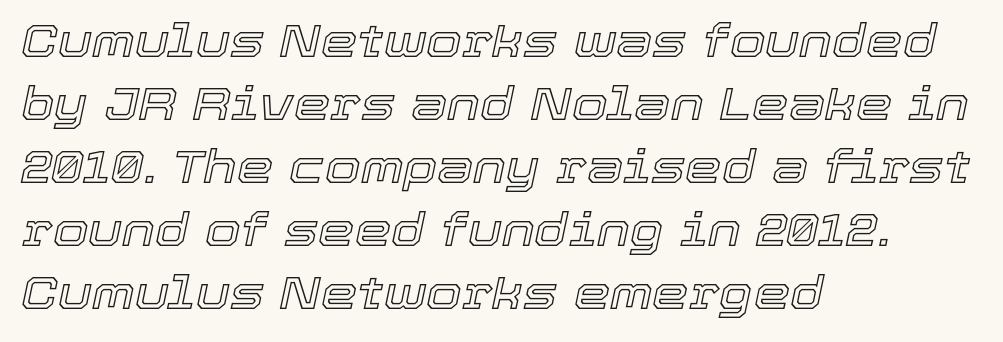
Q: Is the text italic (slanted)? A: Yes, it leans right by about 12 degrees.
Q: Is the text underlined? A: No.
Q: How is the paragraph aligned? A: Left-aligned.
Q: Is the spacing between letters normal or unusually wide? A: Normal.
Q: Is the spacing between lines tight, normal or loose? A: Normal.
Q: Width (condensed, normal, or wide)? A: Normal.
Q: x-height? A: Medium.
Q: Monospaced? A: No.
